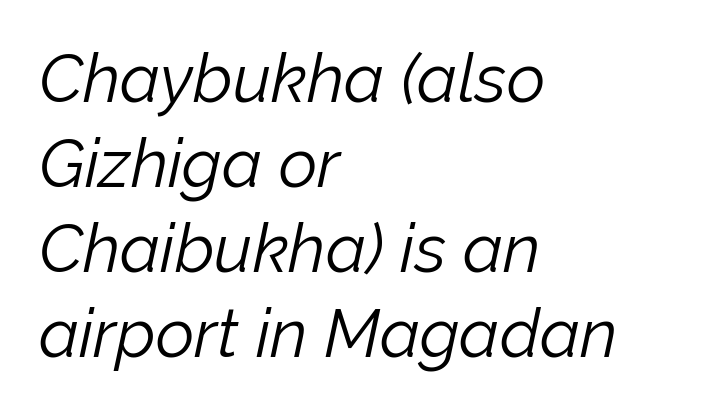
Q: Is the text bold? A: No.
Q: Is the text italic (slanted)? A: Yes, it leans right by about 12 degrees.
Q: Is the text underlined? A: No.
Q: How is the paragraph aligned? A: Left-aligned.
Q: Is the spacing between letters normal or unusually wide? A: Normal.
Q: Is the spacing between lines tight, normal or loose? A: Normal.
Q: Width (condensed, normal, or wide)? A: Normal.
Q: Stroke contrast? A: Low.
Q: x-height? A: Medium.
Q: Monospaced? A: No.
